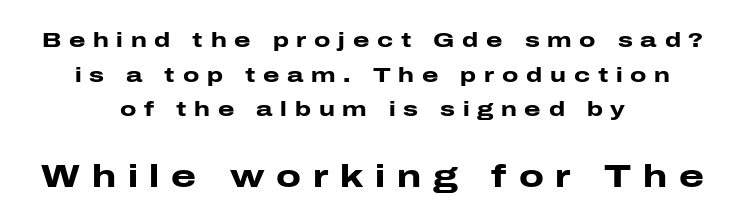
The image shows 32 px heavy, wide sans-serif type, upright; set centered, normal line spacing (1.65x), unusually wide letter spacing (+0.37 em), not underlined; the second (bottom) block is 1.52x larger; low stroke contrast and a medium x-height.
